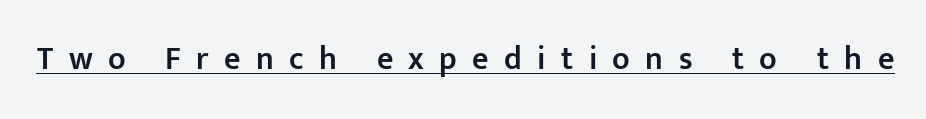
Note: no serifs on the glyphs. There is plenty of visible air inserted between adjacent glyphs. You can see a thin bar hugging the bottom of the glyphs. The specimen reads as upright at a glance.
